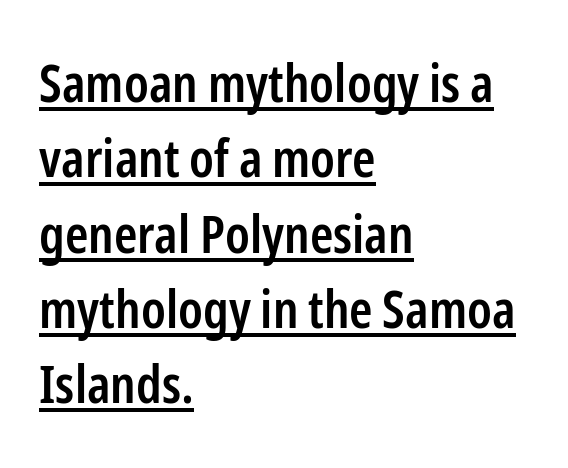
Q: Is the text bold? A: Semi-bold.
Q: Is the text italic (slanted)? A: No, it is upright.
Q: Is the typeface a serif or a sans-serif typeface? A: Sans-serif.
Q: Is the text underlined? A: Yes.
Q: How is the paragraph aligned? A: Left-aligned.
Q: Is the spacing between letters normal or unusually wide? A: Normal.
Q: Is the spacing between lines tight, normal or loose? A: Normal.
Q: Width (condensed, normal, or wide)? A: Condensed.
Q: Stroke contrast? A: Low.
Q: x-height? A: Medium.
Q: Monospaced? A: No.
